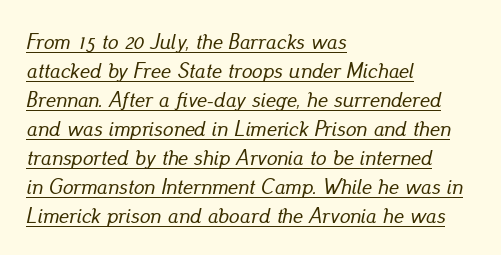
Slant detected: the letters are inclined. The paragraph has a hard left edge and a soft right edge. The block of text has a typical density, with ordinary space between rows. The sample's only ornament is a line tracing under the words. The gaps between neighbouring characters are ordinary and unremarkable.
